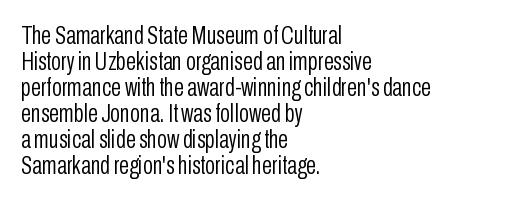
Q: Is the text bold? A: No.
Q: Is the text italic (slanted)? A: No, it is upright.
Q: Is the text underlined? A: No.
Q: How is the paragraph aligned? A: Left-aligned.
Q: Is the spacing between letters normal or unusually wide? A: Normal.
Q: Is the spacing between lines tight, normal or loose? A: Tight.
